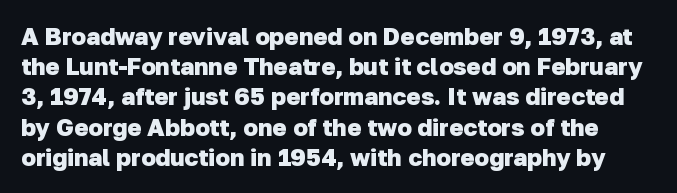
The rendering uses a moderate line-height, typical for paragraphs. A typesetter would call this zero additional tracking. This is heavy type, rendered in bold. Any mark beneath the type? The region is blank.
